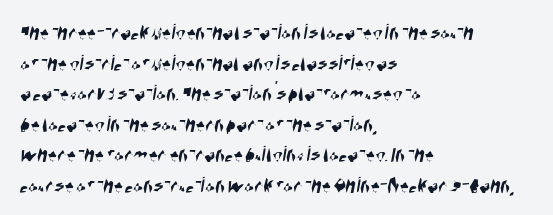
Just letters on the line, the space beneath them empty. Horizontal bands of white between lines are of average thickness. The paragraph shown leans on its left margin. The gaps between neighbouring characters are ordinary and unremarkable.
